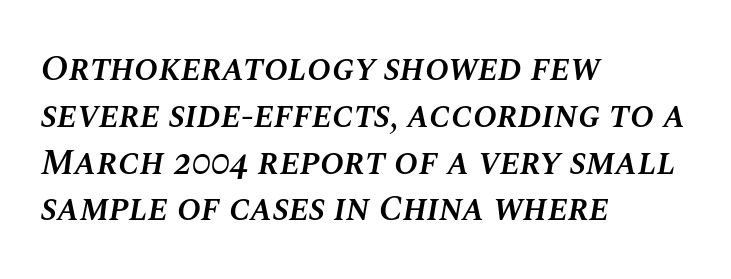
Q: Is the text bold? A: Semi-bold.
Q: Is the text italic (slanted)? A: Yes, it leans right by about 10 degrees.
Q: Is the text underlined? A: No.
Q: How is the paragraph aligned? A: Left-aligned.
Q: Is the spacing between letters normal or unusually wide? A: Normal.
Q: Is the spacing between lines tight, normal or loose? A: Normal.
Q: Width (condensed, normal, or wide)? A: Normal.
Q: Stroke contrast? A: Medium.
Q: x-height? A: Large.
Q: Monospaced? A: No.
